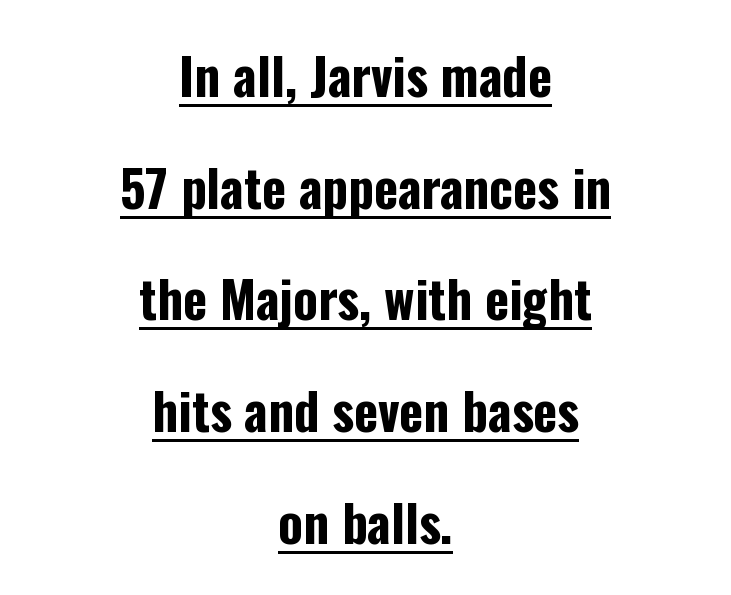
Q: Is the text bold? A: Yes.
Q: Is the text italic (slanted)? A: No, it is upright.
Q: Is the typeface a serif or a sans-serif typeface? A: Sans-serif.
Q: Is the text underlined? A: Yes.
Q: How is the paragraph aligned? A: Centered.
Q: Is the spacing between letters normal or unusually wide? A: Normal.
Q: Is the spacing between lines tight, normal or loose? A: Loose.
Q: Width (condensed, normal, or wide)? A: Condensed.
Q: Stroke contrast? A: Low.
Q: x-height? A: Medium.
Q: Monospaced? A: No.
